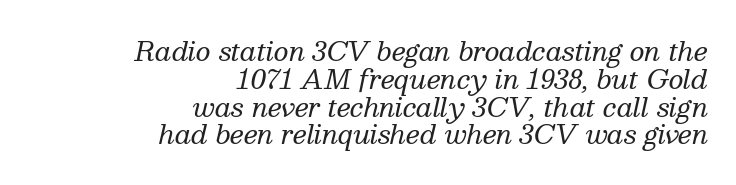
Q: Is the text bold? A: No.
Q: Is the text italic (slanted)? A: Yes, it leans right by about 13 degrees.
Q: Is the text underlined? A: No.
Q: How is the paragraph aligned? A: Right-aligned.
Q: Is the spacing between letters normal or unusually wide? A: Normal.
Q: Is the spacing between lines tight, normal or loose? A: Tight.
